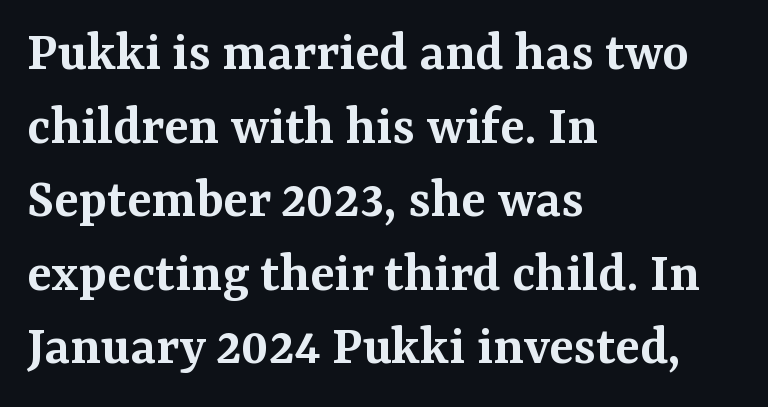
{"serif": "yes", "italic": "no", "bold": "semi", "weight": "semibold", "width": "normal", "stroke_contrast": "medium", "x_height": "medium", "monospaced": "no", "underline": "no", "align": "left", "line_spacing": "normal", "line_spacing_ratio": 1.29, "letter_spacing": "normal", "letter_spacing_em": 0.0, "glyph_px": 57}
